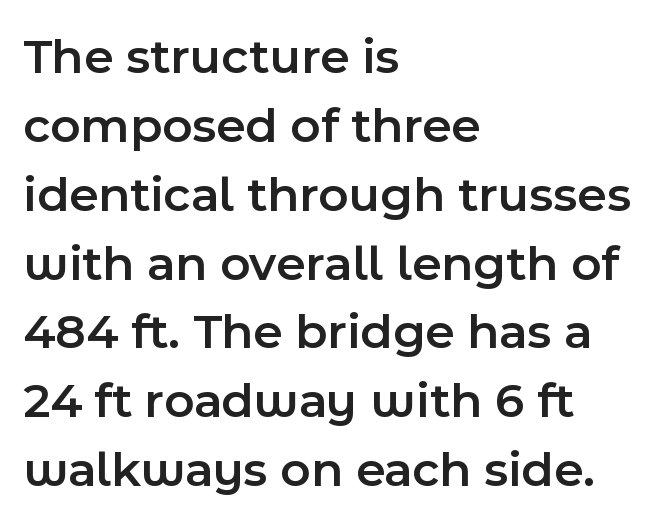
The image shows 51 px semibold sans-serif type, upright; set left-aligned, normal line spacing (1.35x), normal letter spacing, not underlined; a medium x-height.
